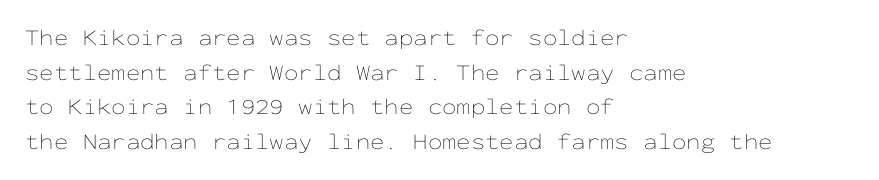
Vertical strokes here are truly vertical. Is the block centered? No — it sits flush against the left margin. Standard letterfit; no display-style spreading of the glyphs. This is not heavy type; no bold has been used.
